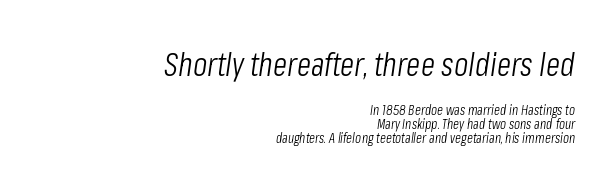
The emphasis by scale lands on block number one, above. Compared with typical body copy, the letter spacing here is the same. Line ends are locked; line starts wander. The passage shown leans; its letterforms are oblique. A bare baseline throughout the passage.
